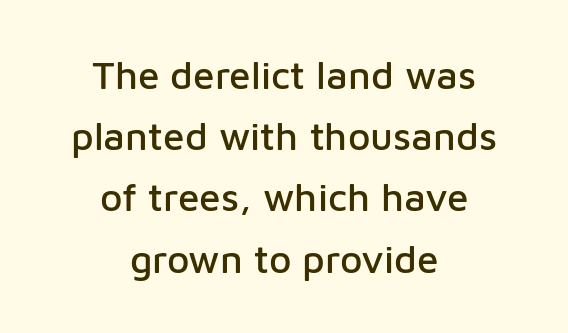
{"serif": "no", "italic": "no", "width": "normal", "stroke_contrast": "low", "x_height": "medium", "monospaced": "no", "underline": "no", "align": "center", "line_spacing": "normal", "line_spacing_ratio": 1.57, "letter_spacing": "normal", "letter_spacing_em": 0.0, "glyph_px": 39}
